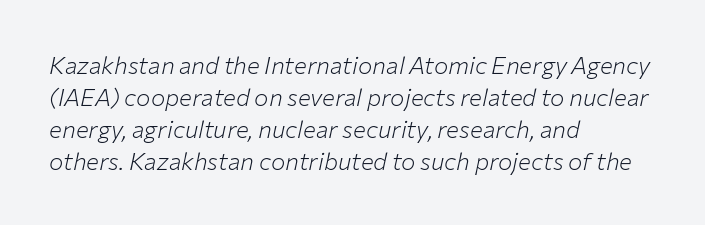
Q: Is the text bold? A: No.
Q: Is the text italic (slanted)? A: Yes, it leans right by about 12 degrees.
Q: Is the text underlined? A: No.
Q: How is the paragraph aligned? A: Left-aligned.
Q: Is the spacing between letters normal or unusually wide? A: Normal.
Q: Is the spacing between lines tight, normal or loose? A: Normal.
